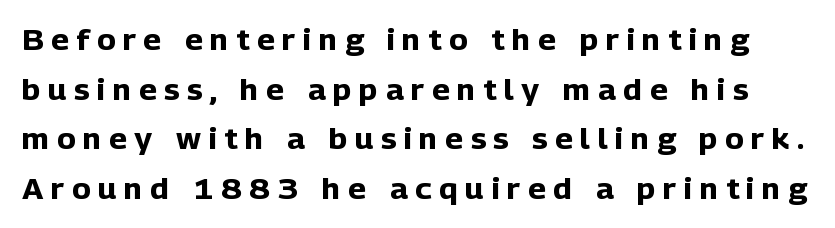
Q: Is the text bold? A: Yes.
Q: Is the text italic (slanted)? A: No, it is upright.
Q: Is the typeface a serif or a sans-serif typeface? A: Sans-serif.
Q: Is the text underlined? A: No.
Q: Is the spacing between letters normal or unusually wide? A: Unusually wide.
Q: Width (condensed, normal, or wide)? A: Normal.
Q: Stroke contrast? A: Low.
Q: x-height? A: Medium.
Q: Monospaced? A: No.
